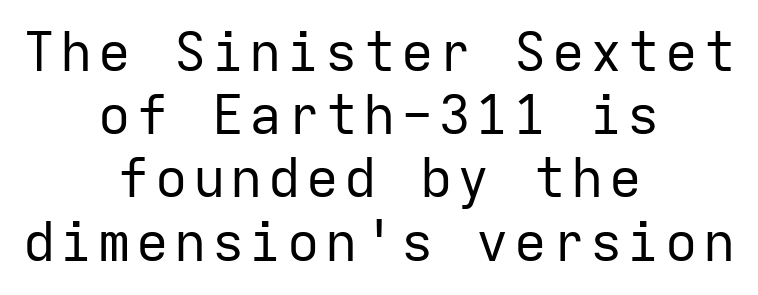
Q: Is the text bold? A: No.
Q: Is the text italic (slanted)? A: No, it is upright.
Q: Is the typeface a serif or a sans-serif typeface? A: Sans-serif.
Q: Is the text underlined? A: No.
Q: How is the paragraph aligned? A: Centered.
Q: Width (condensed, normal, or wide)? A: Normal.
Q: Stroke contrast? A: Low.
Q: x-height? A: Medium.
Q: Monospaced? A: Yes.
